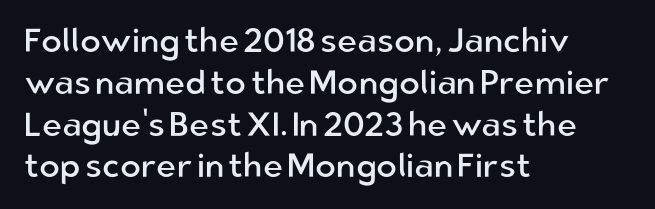
The letters advance in unequal steps, a hallmark of proportional type. Every row of glyphs begins at an identical x-position on the left. Beneath every word, the page is bare. The type sits square on the baseline with zero lean. The font sits on the lighter half of the weight spectrum, regular included. Nope, no serifs anywhere on these letters.
